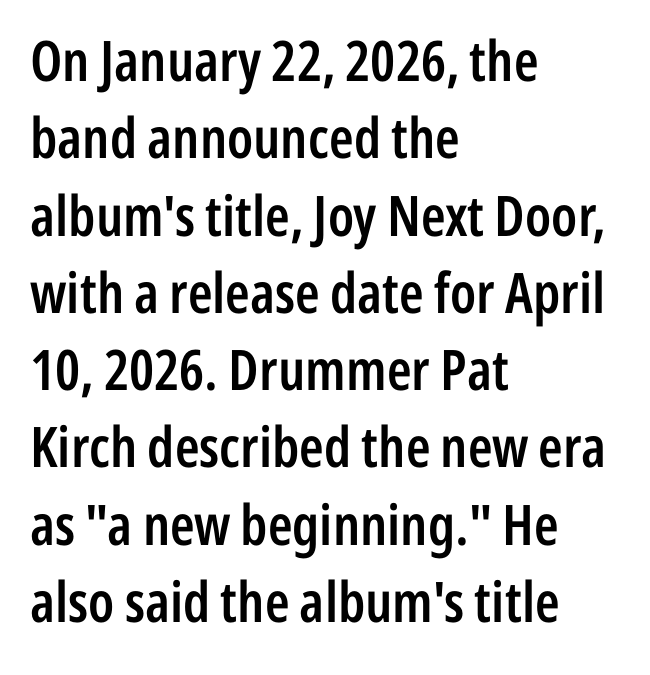
The image shows 56 px semibold, condensed sans-serif type, upright; set left-aligned, normal line spacing (1.38x), normal letter spacing, not underlined; low stroke contrast and a medium x-height.
